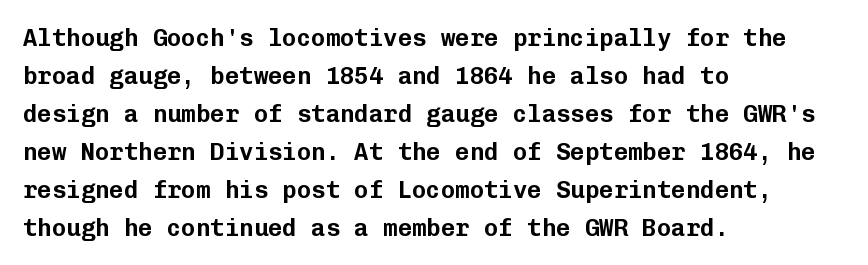
{"italic": "no", "underline": "no", "align": "left", "line_spacing": "normal", "line_spacing_ratio": 1.58, "letter_spacing": "normal", "letter_spacing_em": 0.0, "glyph_px": 24}
